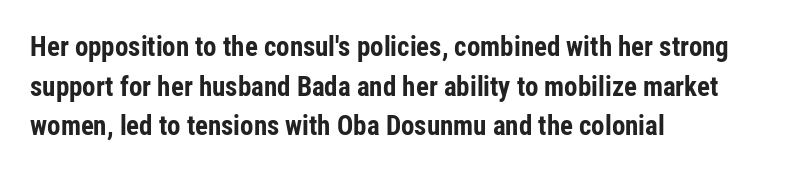
The glyphs are unaccompanied by any horizontal stroke below them. The characters look thick and weighty, a clear bold. Horizontally, the lines are justified to the leading edge only. Successive baselines arrive at the customary interval. Ordinary non-slanted type is in use.
